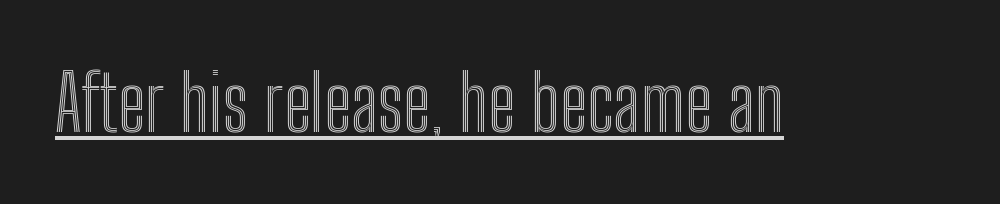
A typesetter would call this proportional, since set widths differ per character. Does the lettering tilt? It doesn't — this is upright. Here the glyphs are tracked normally, forming tight word shapes. Underline: present.
